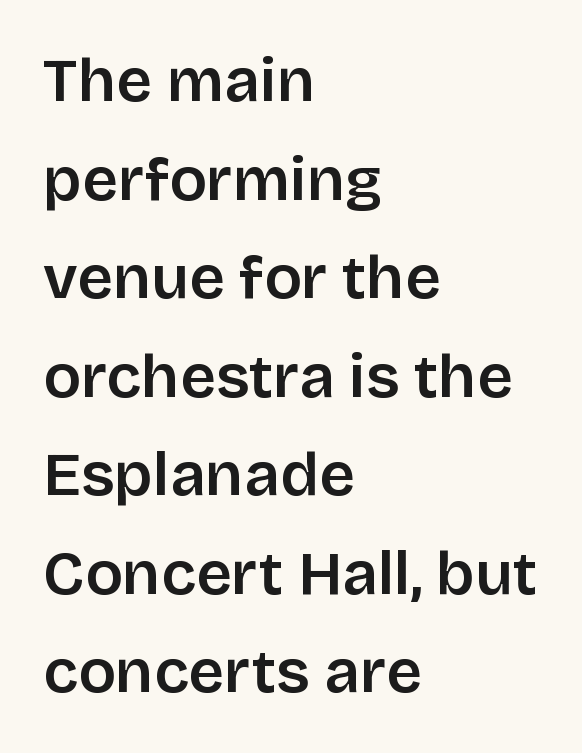
Q: Is the text bold? A: Semi-bold.
Q: Is the text italic (slanted)? A: No, it is upright.
Q: Is the typeface a serif or a sans-serif typeface? A: Sans-serif.
Q: Is the text underlined? A: No.
Q: How is the paragraph aligned? A: Left-aligned.
Q: Is the spacing between letters normal or unusually wide? A: Normal.
Q: Is the spacing between lines tight, normal or loose? A: Normal.
Q: Width (condensed, normal, or wide)? A: Normal.
Q: Stroke contrast? A: Low.
Q: x-height? A: Large.
Q: Monospaced? A: No.
